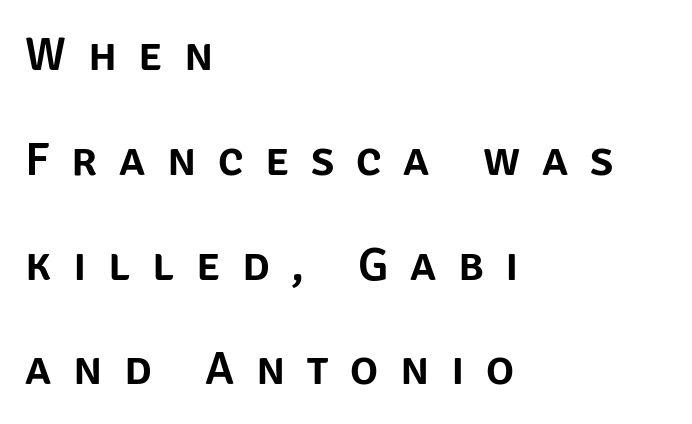
{"serif": "no", "italic": "no", "width": "normal", "stroke_contrast": "low", "x_height": "large", "monospaced": "no", "underline": "no", "align": "left", "line_spacing": "loose", "line_spacing_ratio": 2.23, "letter_spacing": "wide", "letter_spacing_em": 0.46, "glyph_px": 47}
